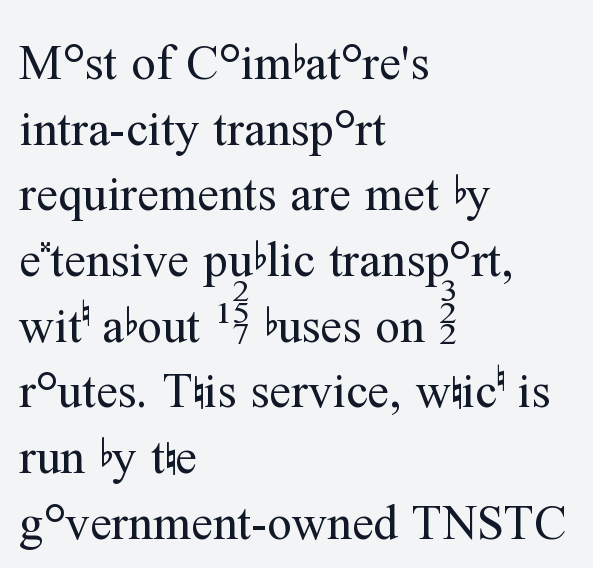
Q: Is the text bold? A: No.
Q: Is the text italic (slanted)? A: No, it is upright.
Q: Is the typeface a serif or a sans-serif typeface? A: Serif.
Q: Is the text underlined? A: No.
Q: How is the paragraph aligned? A: Left-aligned.
Q: Is the spacing between letters normal or unusually wide? A: Normal.
Q: Is the spacing between lines tight, normal or loose? A: Normal.
Q: Width (condensed, normal, or wide)? A: Normal.
Q: Stroke contrast? A: Medium.
Q: x-height? A: Medium.
Q: Monospaced? A: No.
